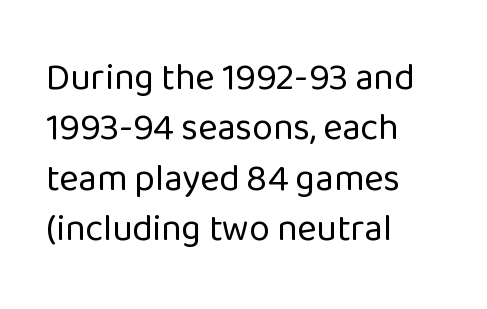
{"serif": "no", "italic": "no", "bold": "no", "weight": "regular", "width": "normal", "stroke_contrast": "low", "x_height": "medium", "monospaced": "no", "underline": "no", "align": "left", "line_spacing": "normal", "line_spacing_ratio": 1.36, "letter_spacing": "normal", "letter_spacing_em": 0.0, "glyph_px": 37}
